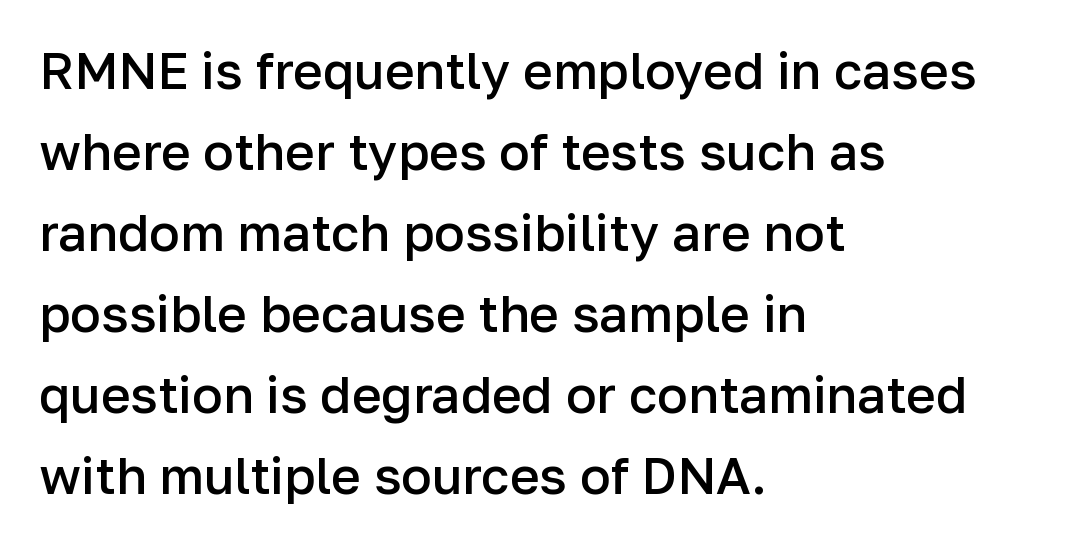
A typesetter would call this proportional, since set widths differ per character. Compared with typical body copy, the letter spacing here is the same. If you drew a line through each stem, it would be perfectly vertical. Underline: absent.
